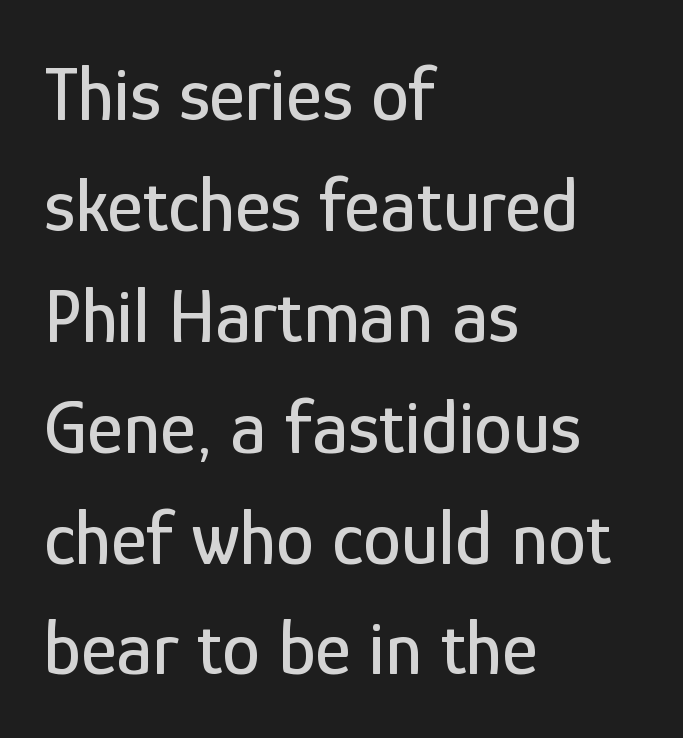
Q: Is the text italic (slanted)? A: No, it is upright.
Q: Is the typeface a serif or a sans-serif typeface? A: Sans-serif.
Q: Is the text underlined? A: No.
Q: How is the paragraph aligned? A: Left-aligned.
Q: Is the spacing between letters normal or unusually wide? A: Normal.
Q: Is the spacing between lines tight, normal or loose? A: Normal.
Q: Width (condensed, normal, or wide)? A: Condensed.
Q: Stroke contrast? A: Low.
Q: x-height? A: Medium.
Q: Monospaced? A: No.
